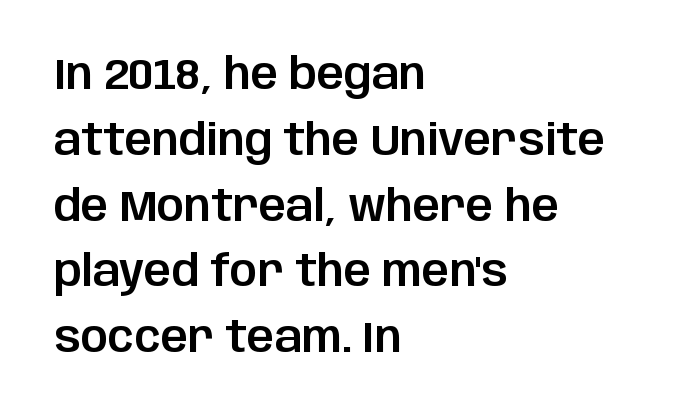
The image shows 43 px sans-serif type, upright; set left-aligned, normal line spacing (1.53x), normal letter spacing, not underlined; low stroke contrast and a large x-height.
